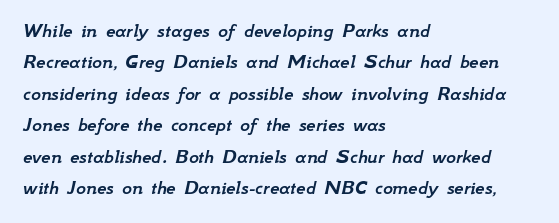
{"italic": "yes", "lean": "right", "slant_degrees": 12, "underline": "no", "align": "left", "line_spacing": "normal", "line_spacing_ratio": 1.5, "letter_spacing": "normal", "letter_spacing_em": 0.0, "glyph_px": 21}
